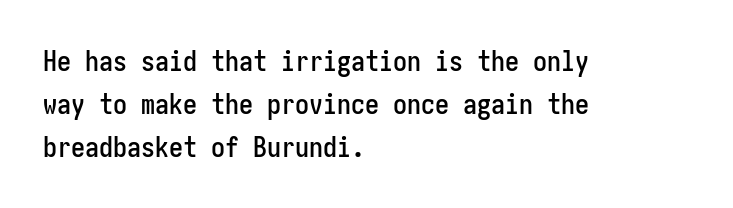
The type family on display is of the sans-serif kind. Descenders hang freely into open space. Tracking value appears to be zero — textbook default spacing. Each line starts at the same left margin while the right side varies. The letters stand straight up with perfectly vertical stems. The space between consecutive lines is moderate.
